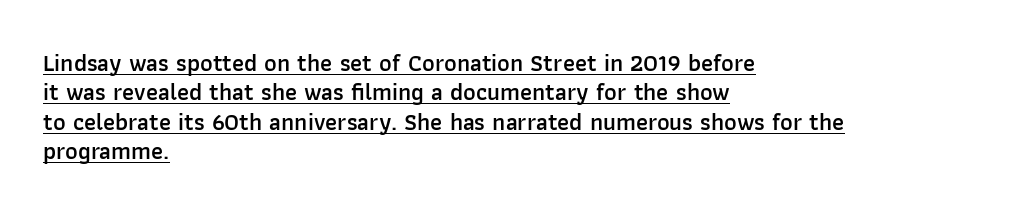
Q: Is the text bold? A: Semi-bold.
Q: Is the text italic (slanted)? A: No, it is upright.
Q: Is the text underlined? A: Yes.
Q: How is the paragraph aligned? A: Left-aligned.
Q: Is the spacing between letters normal or unusually wide? A: Normal.
